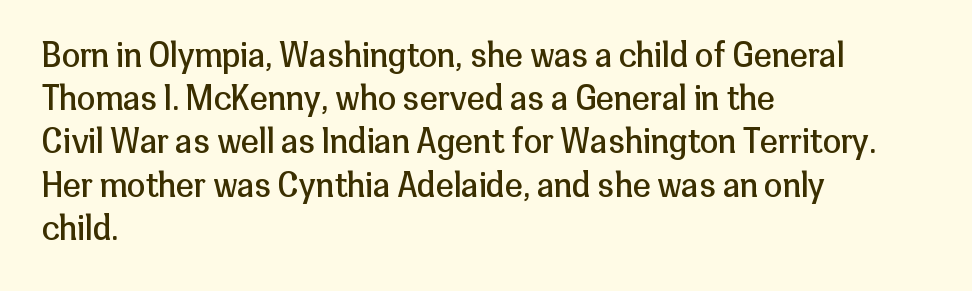
The letters sit at their default tracking, neither squeezed nor spread. Notice how the stems are strictly vertical — no italics here. The lines sit at an ordinary, default distance from one another. Is this a fixed-width face? No — the glyphs have proportional, varying widths.
